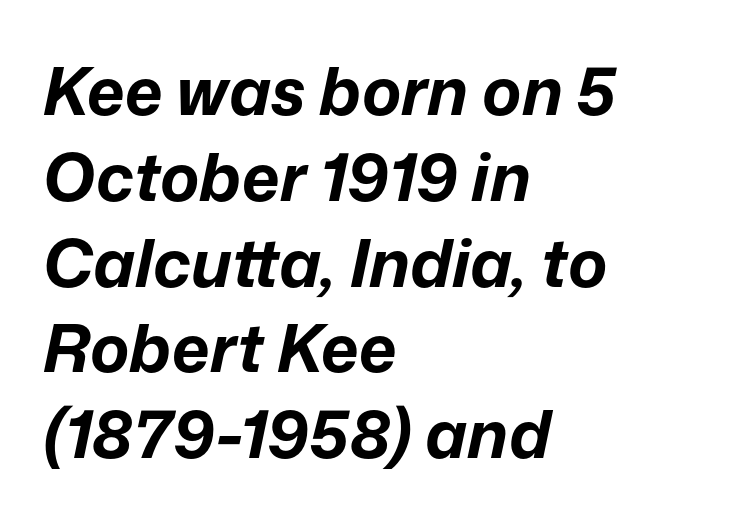
Q: Is the text bold? A: Yes.
Q: Is the text italic (slanted)? A: Yes, it leans right by about 12 degrees.
Q: Is the text underlined? A: No.
Q: How is the paragraph aligned? A: Left-aligned.
Q: Is the spacing between letters normal or unusually wide? A: Normal.
Q: Is the spacing between lines tight, normal or loose? A: Normal.
Q: Width (condensed, normal, or wide)? A: Normal.
Q: Stroke contrast? A: Low.
Q: x-height? A: Medium.
Q: Monospaced? A: No.
